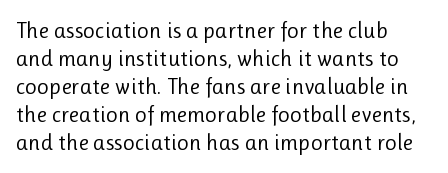
Every stem runs plumb, perpendicular to the baseline. Layout note: lines flush left. Decoration check: the copy has no underline. Short note: letters normally spaced.
